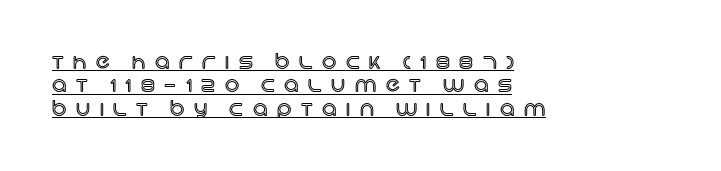
Q: Is the text italic (slanted)? A: No, it is upright.
Q: Is the text underlined? A: Yes.
Q: How is the paragraph aligned? A: Left-aligned.
Q: Is the spacing between letters normal or unusually wide? A: Unusually wide.
